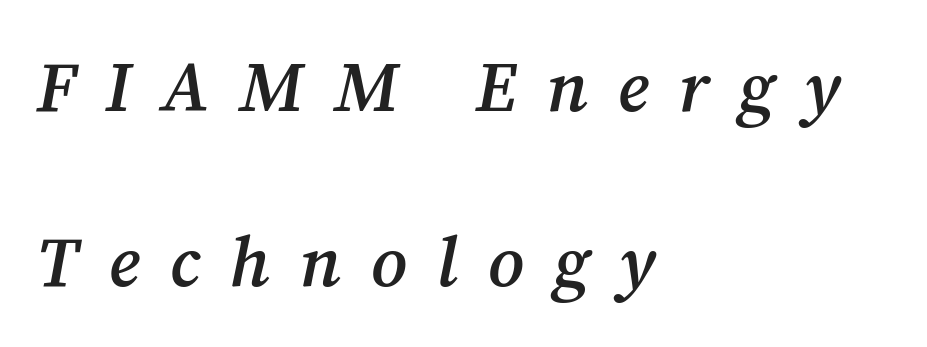
The image shows 71 px semibold serif type, italic (leaning right); set left-aligned, loose line spacing (2.46x), unusually wide letter spacing (+0.42 em), not underlined; medium stroke contrast and a medium x-height.
